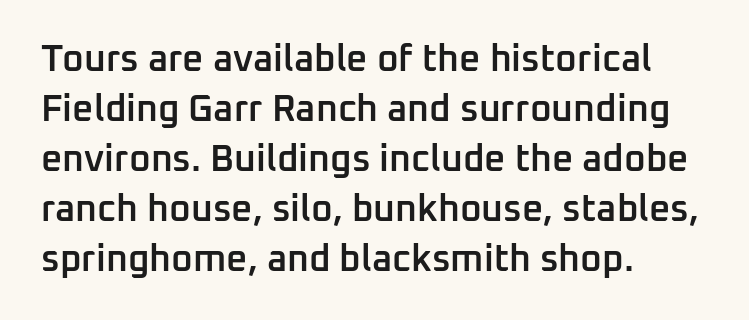
Horizontal alignment here is leftward, the default for most running prose. These lines are rendered in a variable-pitch font. Unlike a traditional serif, this face leaves its strokes unadorned. Underline: absent. Is there any slant? The stems are plumb. Baseline-to-baseline distance is the conventional proportion of letter height.
